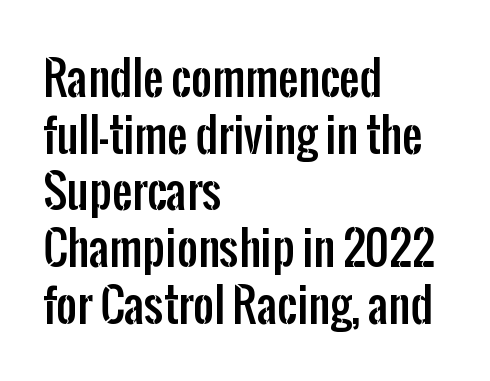
Regarding serifs, this sample does without them. Letter spacing: default. The passage shown stacks its lines at a standard gap. Notice how the passage keeps a crisp vertical edge on the left only.
